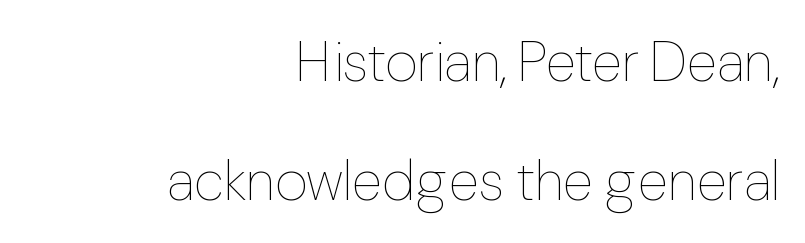
The image shows 56 px thin type, upright; set right-aligned, loose line spacing (2.12x), normal letter spacing, not underlined; low stroke contrast and a medium x-height.
